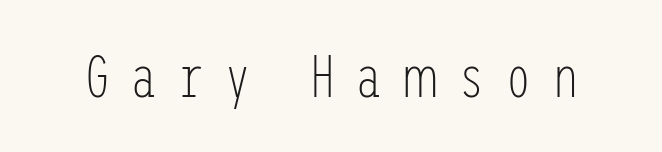
The image shows 60 px light, condensed sans-serif type, upright; set unusually wide letter spacing (+0.33 em), not underlined; low stroke contrast and a medium x-height.
